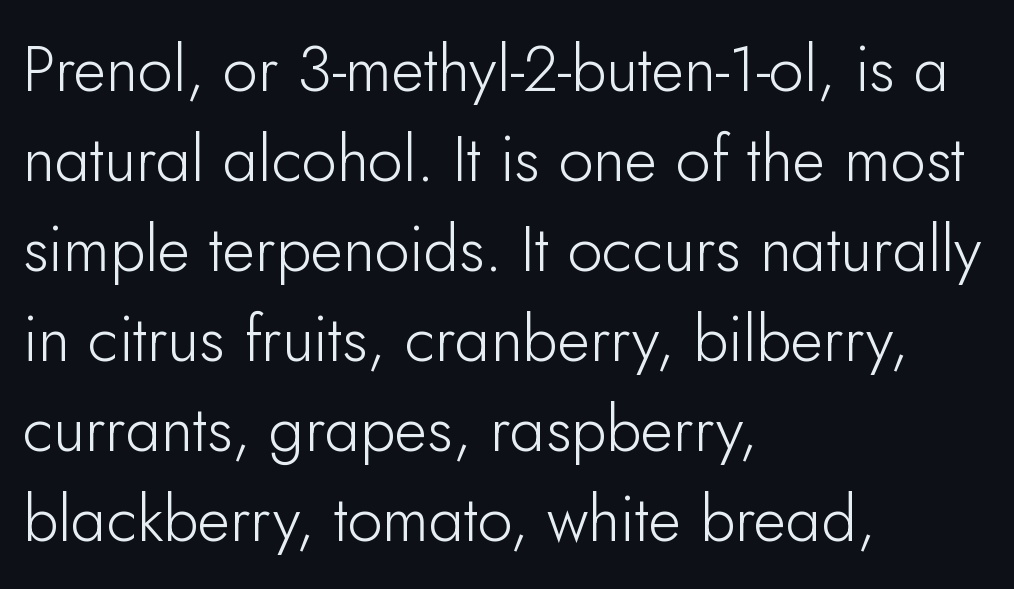
Q: Is the text bold? A: No.
Q: Is the text italic (slanted)? A: No, it is upright.
Q: Is the typeface a serif or a sans-serif typeface? A: Sans-serif.
Q: Is the text underlined? A: No.
Q: How is the paragraph aligned? A: Left-aligned.
Q: Is the spacing between letters normal or unusually wide? A: Normal.
Q: Is the spacing between lines tight, normal or loose? A: Normal.
Q: Width (condensed, normal, or wide)? A: Normal.
Q: Stroke contrast? A: Low.
Q: x-height? A: Small.
Q: Monospaced? A: No.
